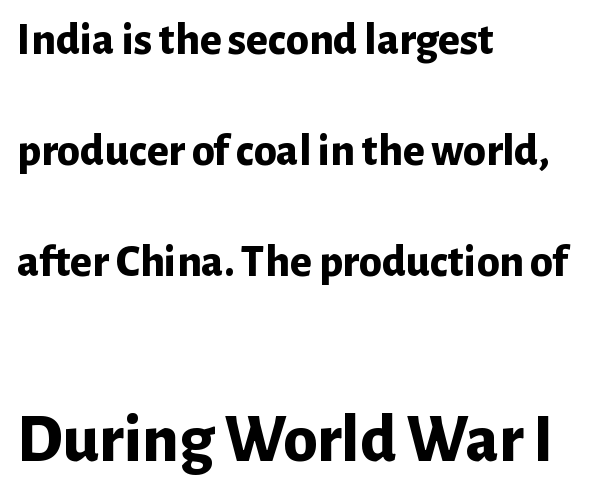
Q: Is the text bold? A: Yes.
Q: Is the text italic (slanted)? A: No, it is upright.
Q: Is the typeface a serif or a sans-serif typeface? A: Sans-serif.
Q: Is the text underlined? A: No.
Q: How is the paragraph aligned? A: Left-aligned.
Q: Is the spacing between letters normal or unusually wide? A: Normal.
Q: Is the spacing between lines tight, normal or loose? A: Loose.
Q: Which block of text is set in a larger size, the first (top) or the second (bottom)? A: The second (bottom) one.
Q: Width (condensed, normal, or wide)? A: Normal.
Q: Stroke contrast? A: Low.
Q: x-height? A: Medium.
Q: Monospaced? A: No.
